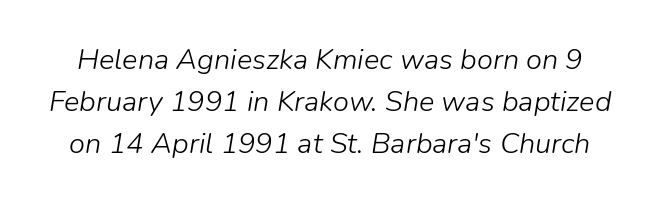
Between one letter and the next there's only the usual sliver of space. Stems and bowls with no extra thickness — not bold. Every character sits at an angle, as italics do. Vertical spacing — default. Is this a fixed-width face? No — the glyphs have proportional, varying widths.
